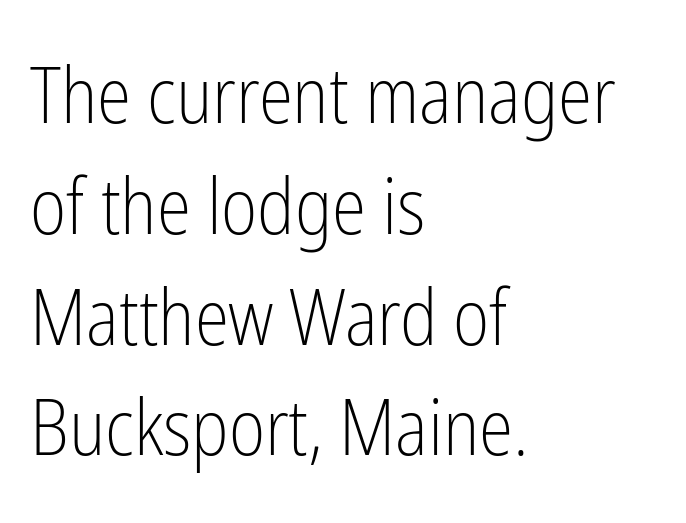
{"serif": "no", "italic": "no", "bold": "no", "weight": "light", "width": "condensed", "stroke_contrast": "low", "x_height": "medium", "monospaced": "no", "underline": "no", "align": "left", "line_spacing": "normal", "line_spacing_ratio": 1.42, "letter_spacing": "normal", "letter_spacing_em": 0.0, "glyph_px": 78}
